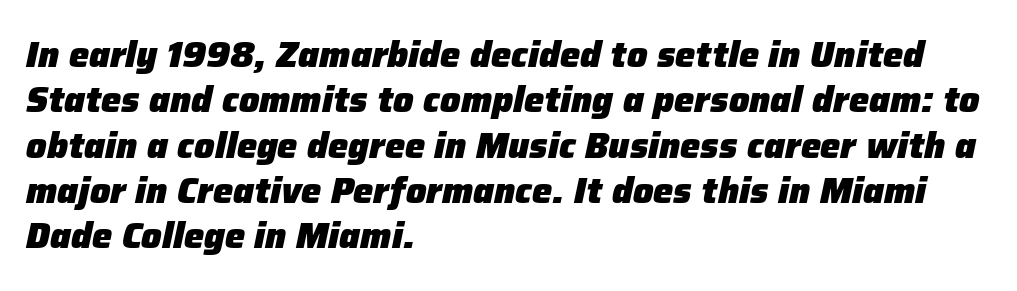
The image shows 36 px heavy type, italic (leaning right); set left-aligned, normal line spacing (1.26x), normal letter spacing, not underlined; low stroke contrast and a medium x-height.
